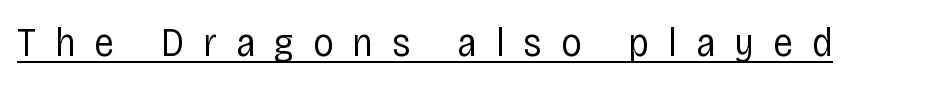
No extra ink here — the face is not bold. The rendering uses the underline text-decoration. Ascenders rise straight up at ninety degrees. Observe the wide spacing: letters keep a clear distance from each other.
